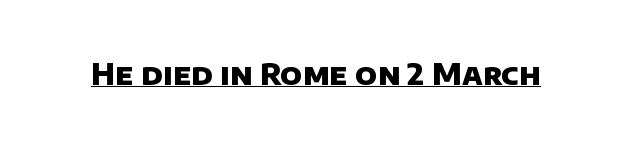
{"serif": "no", "bold": "yes", "weight": "heavy", "width": "normal", "stroke_contrast": "low", "x_height": "large", "monospaced": "no", "underline": "yes", "letter_spacing": "normal", "letter_spacing_em": 0.0, "glyph_px": 29}
